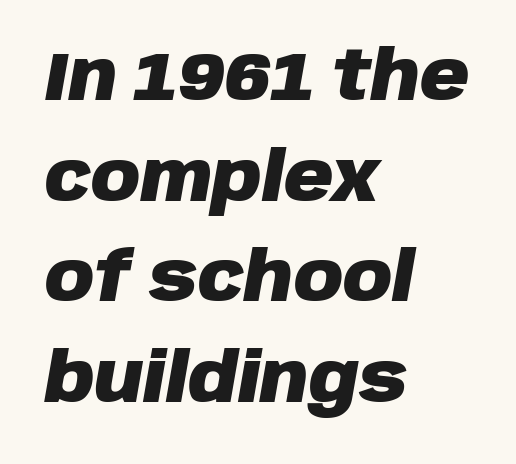
The image shows 68 px heavy type, italic (leaning right); set left-aligned, normal line spacing (1.48x), normal letter spacing, not underlined; low stroke contrast and a large x-height.
